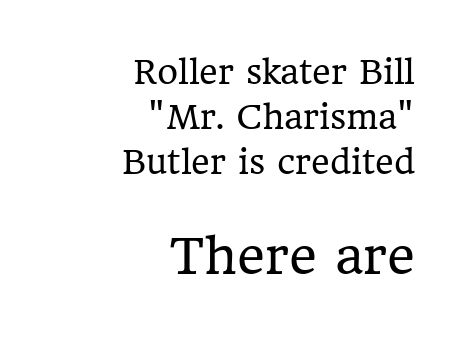
{"serif": "yes", "italic": "no", "bold": "no", "weight": "regular", "width": "normal", "stroke_contrast": "low", "x_height": "medium", "monospaced": "no", "underline": "no", "align": "right", "line_spacing": "normal", "line_spacing_ratio": 1.41, "letter_spacing": "normal", "letter_spacing_em": 0.0, "larger_block": "second", "size_ratio": 1.5, "glyph_px": 48}
